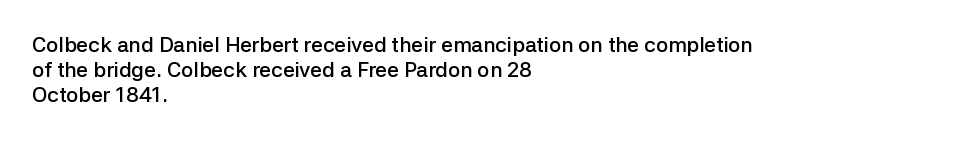
Q: Is the text bold? A: Semi-bold.
Q: Is the text italic (slanted)? A: No, it is upright.
Q: Is the text underlined? A: No.
Q: How is the paragraph aligned? A: Left-aligned.
Q: Is the spacing between letters normal or unusually wide? A: Normal.
